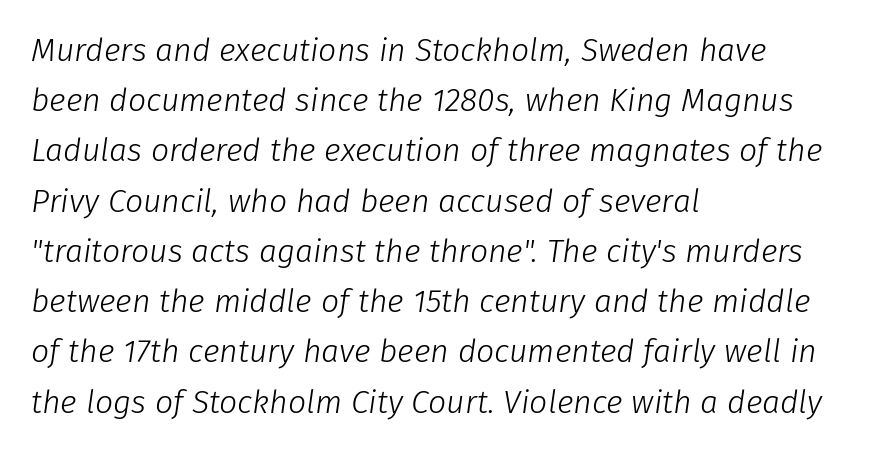
The image shows 32 px light type, italic (leaning right); set left-aligned, normal line spacing (1.57x), normal letter spacing, not underlined; low stroke contrast and a medium x-height.
